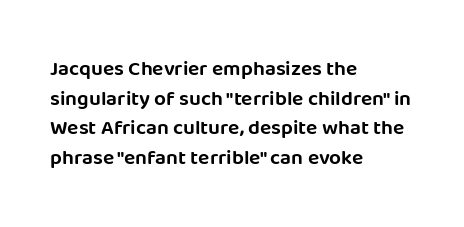
{"italic": "no", "underline": "no", "align": "left", "line_spacing": "normal", "line_spacing_ratio": 1.41, "letter_spacing": "normal", "letter_spacing_em": 0.0, "glyph_px": 21}
